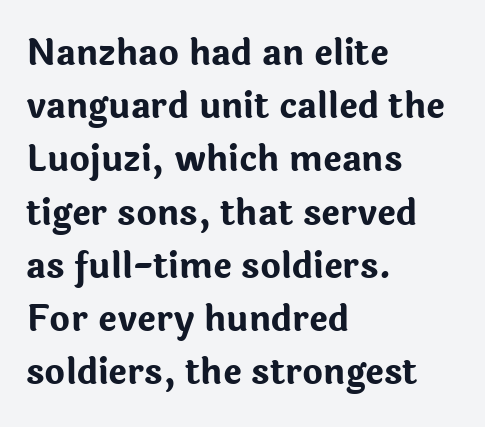
Q: Is the text bold? A: Yes.
Q: Is the text italic (slanted)? A: No, it is upright.
Q: Is the typeface a serif or a sans-serif typeface? A: Sans-serif.
Q: Is the text underlined? A: No.
Q: How is the paragraph aligned? A: Left-aligned.
Q: Is the spacing between letters normal or unusually wide? A: Normal.
Q: Is the spacing between lines tight, normal or loose? A: Normal.
Q: Width (condensed, normal, or wide)? A: Normal.
Q: Stroke contrast? A: Low.
Q: x-height? A: Medium.
Q: Monospaced? A: No.
